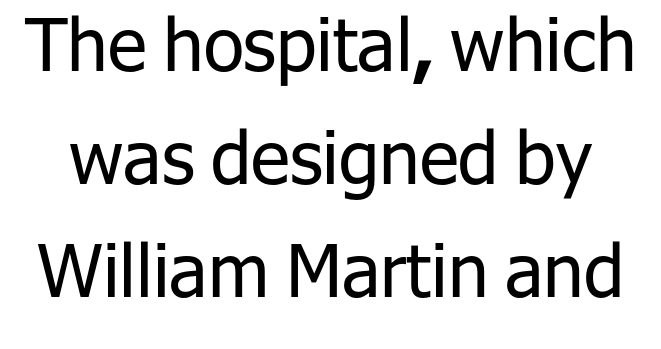
{"serif": "no", "italic": "no", "bold": "no", "weight": "regular", "width": "normal", "stroke_contrast": "low", "x_height": "medium", "monospaced": "no", "underline": "no", "line_spacing": "normal", "line_spacing_ratio": 1.55, "letter_spacing": "normal", "letter_spacing_em": 0.0, "glyph_px": 73}
